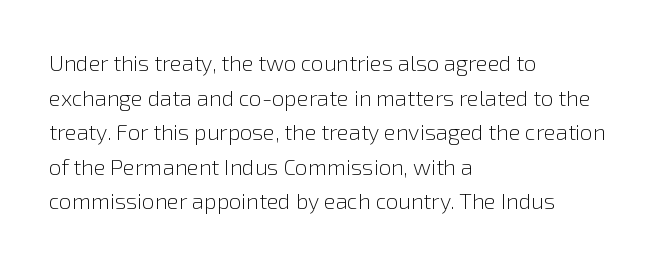
The image shows 22 px text type, upright; set left-aligned, normal line spacing (1.57x), normal letter spacing, not underlined.
